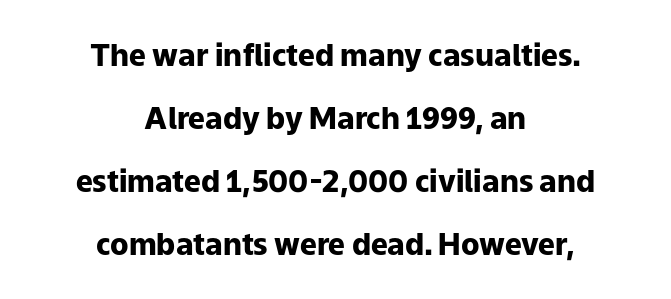
{"serif": "no", "italic": "no", "bold": "yes", "weight": "heavy", "width": "normal", "stroke_contrast": "low", "x_height": "medium", "monospaced": "no", "underline": "no", "align": "center", "line_spacing": "loose", "line_spacing_ratio": 2.1, "letter_spacing": "normal", "letter_spacing_em": 0.0, "glyph_px": 30}
